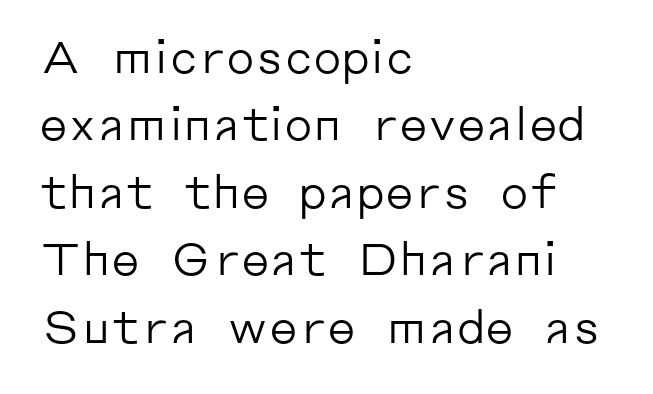
Descenders hang freely into open space. Caption: standard tracking, unaltered. Rows of type keep a routine distance in the vertical direction. Here the designer chose a conventional face with non-uniform glyph widths. This sample uses an upright cut, with every glyph sitting square on the baseline. Serif or sans? Sans — the stroke terminals are bare.
